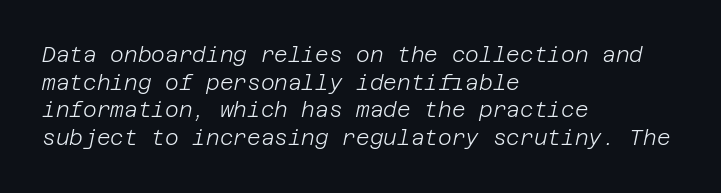
Q: Is the text bold? A: No.
Q: Is the text italic (slanted)? A: Yes, it leans right by about 12 degrees.
Q: Is the text underlined? A: No.
Q: How is the paragraph aligned? A: Left-aligned.
Q: Is the spacing between letters normal or unusually wide? A: Normal.
Q: Is the spacing between lines tight, normal or loose? A: Normal.
